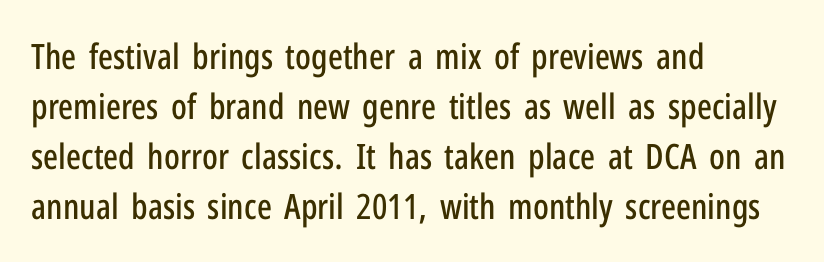
{"serif": "no", "italic": "no", "width": "condensed", "stroke_contrast": "low", "x_height": "medium", "monospaced": "no", "underline": "no", "align": "left", "line_spacing": "normal", "line_spacing_ratio": 1.43, "letter_spacing": "normal", "letter_spacing_em": 0.0, "glyph_px": 35}
